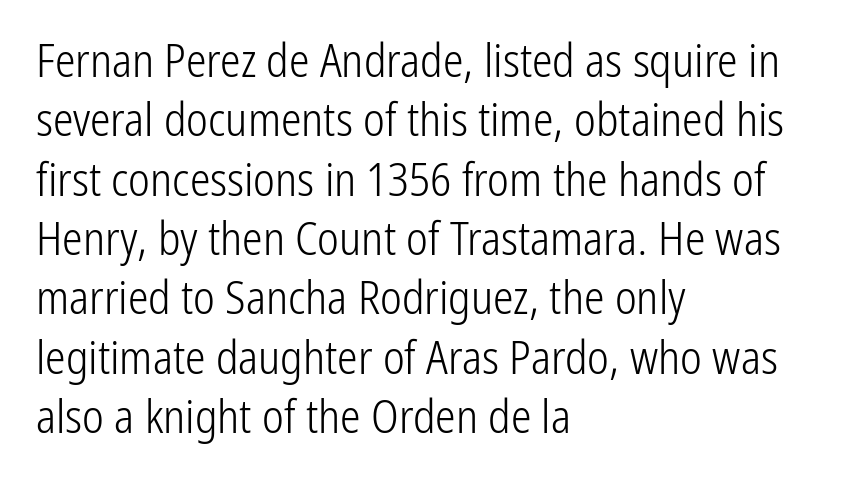
Observe the ordinary spacing: letters are neighbours, not strangers. Interline gaps are of average width in this sample. Honestly, there is no underline to notice here at all. You can tell it's not italic because the verticals are truly vertical.
